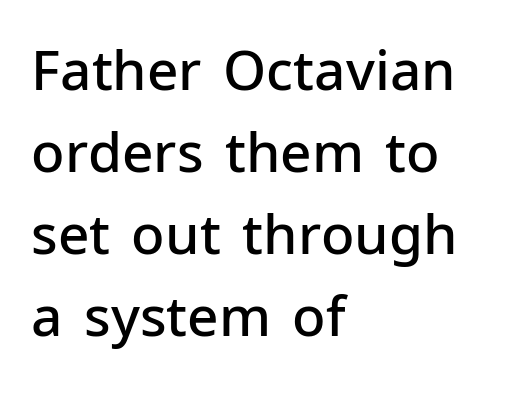
A typesetter would call this leading conventional body-copy spacing. As a designer I'd log this as weight 600, semibold. A typesetter would call this zero additional tracking. Where is the straight margin? On the left. Posture: vertical.
